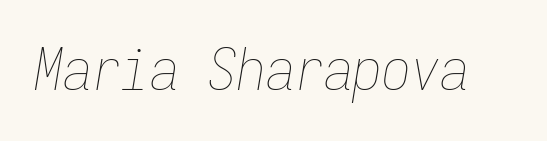
{"italic": "yes", "lean": "right", "slant_degrees": 9, "bold": "no", "weight": "thin", "width": "condensed", "stroke_contrast": "low", "x_height": "medium", "monospaced": "yes", "underline": "no", "letter_spacing": "normal", "letter_spacing_em": 0.0, "glyph_px": 58}
